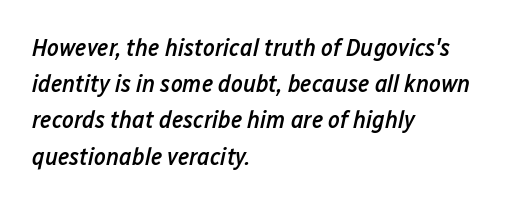
Nobody touched the tracking dial on this one. Plain, unruled lines of type. The face used here is a semibold: visibly heavier than regular, lighter than bold. Alignment: flush left. This sample keeps an unexceptional amount of space between lines.
